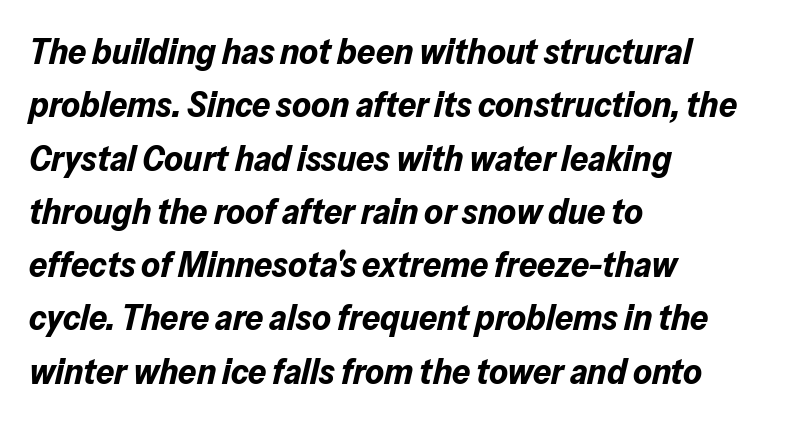
{"italic": "yes", "lean": "right", "slant_degrees": 13, "bold": "yes", "weight": "bold", "width": "normal", "stroke_contrast": "low", "x_height": "medium", "monospaced": "no", "underline": "no", "align": "left", "line_spacing": "normal", "line_spacing_ratio": 1.48, "letter_spacing": "normal", "letter_spacing_em": 0.0, "glyph_px": 36}
